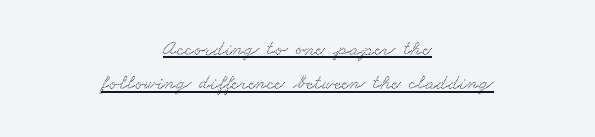
The image shows 21 px text type; set centered, normal line spacing (1.63x), normal letter spacing, underlined.
